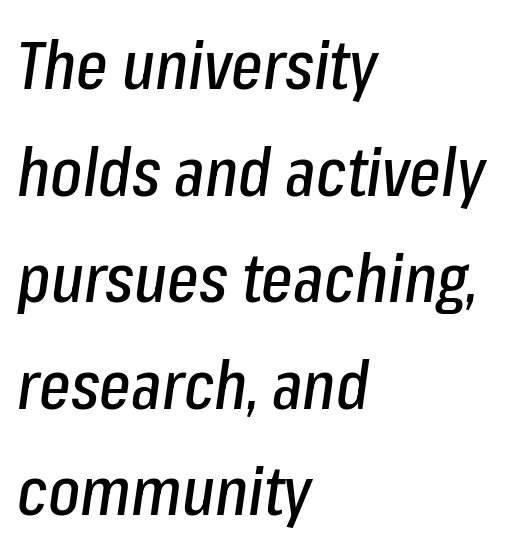
Q: Is the text italic (slanted)? A: Yes, it leans right by about 8 degrees.
Q: Is the text underlined? A: No.
Q: How is the paragraph aligned? A: Left-aligned.
Q: Is the spacing between letters normal or unusually wide? A: Normal.
Q: Is the spacing between lines tight, normal or loose? A: Normal.
Q: Width (condensed, normal, or wide)? A: Condensed.
Q: Stroke contrast? A: Low.
Q: x-height? A: Medium.
Q: Monospaced? A: No.
